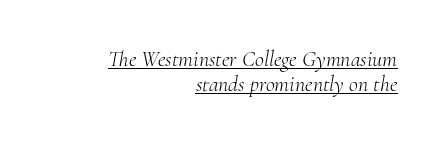
Q: Is the text bold? A: No.
Q: Is the text italic (slanted)? A: Yes, it leans right by about 10 degrees.
Q: Is the text underlined? A: Yes.
Q: How is the paragraph aligned? A: Right-aligned.
Q: Is the spacing between letters normal or unusually wide? A: Normal.
Q: Is the spacing between lines tight, normal or loose? A: Tight.
